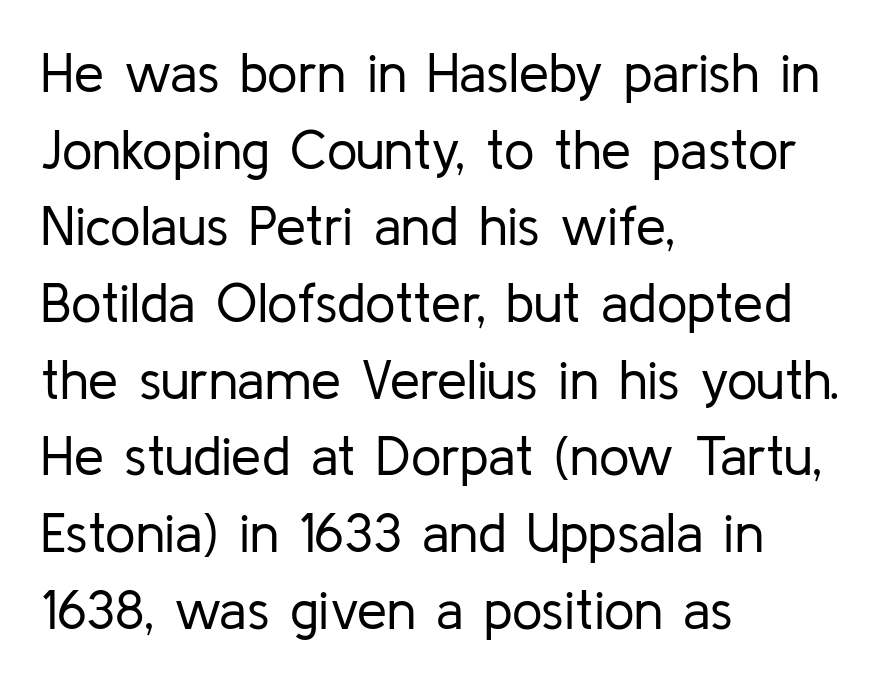
A typesetter would call this proportional, since set widths differ per character. Caption: standard tracking, unaltered. Caption: multi-line text, flush left, ragged right. Type without underlining. Nope, no serifs anywhere on these letters. Nothing heavy about these letters — not bold at all.
